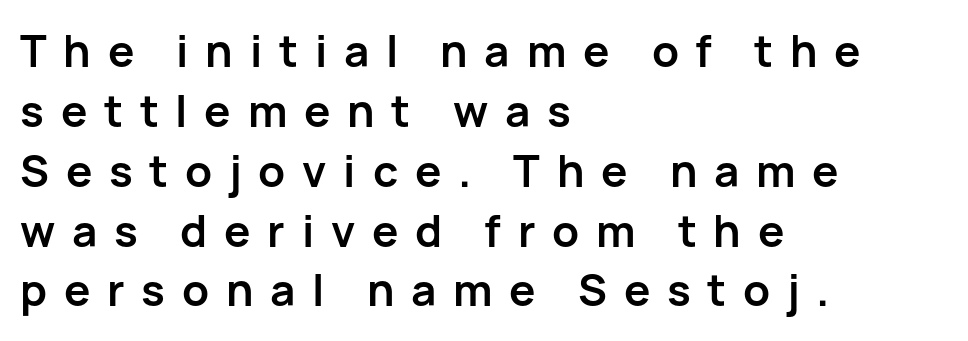
The image shows 44 px semibold sans-serif type, upright; set left-aligned, normal line spacing (1.36x), unusually wide letter spacing (+0.38 em), not underlined; low stroke contrast and a medium x-height.
